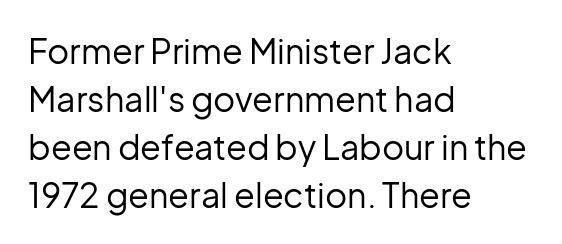
Italic? Not at all — the glyphs are vertical. The rendering uses natural spacing where letterforms have individual widths. Leftover space on each line is placed entirely after the last word. The horizontal fit of the characters is conventional and even. Does the type have serifs? No, each stem ends abruptly. Compared with a typical body face, this is equally light or lighter still.
